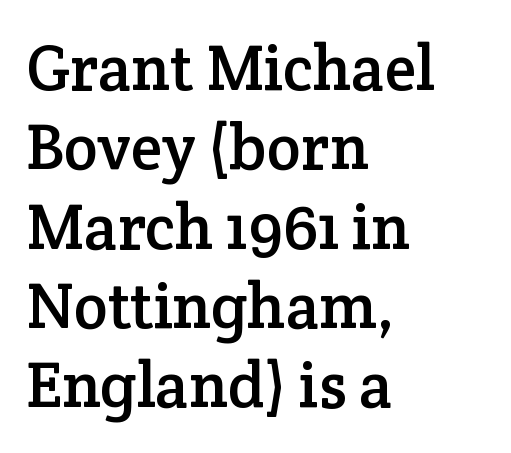
Q: Is the text italic (slanted)? A: No, it is upright.
Q: Is the typeface a serif or a sans-serif typeface? A: Serif.
Q: Is the text underlined? A: No.
Q: How is the paragraph aligned? A: Left-aligned.
Q: Is the spacing between letters normal or unusually wide? A: Normal.
Q: Width (condensed, normal, or wide)? A: Normal.
Q: Stroke contrast? A: Low.
Q: x-height? A: Medium.
Q: Monospaced? A: No.
